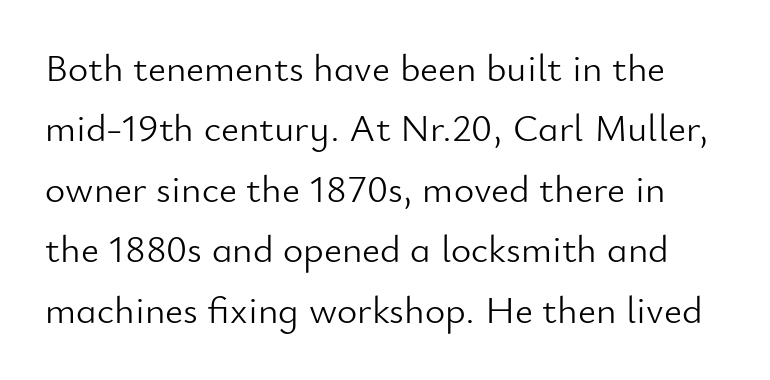
{"serif": "no", "italic": "no", "bold": "no", "weight": "light", "width": "normal", "stroke_contrast": "low", "x_height": "small", "monospaced": "no", "underline": "no", "line_spacing": "normal", "line_spacing_ratio": 1.55, "letter_spacing": "normal", "letter_spacing_em": 0.0, "glyph_px": 39}
